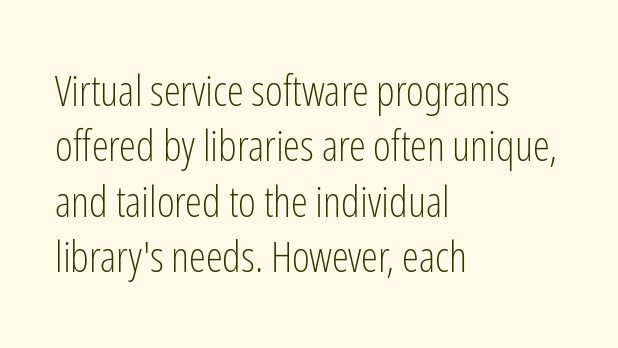
The image shows 43 px light, condensed sans-serif type, upright; set left-aligned, normal line spacing (1.29x), normal letter spacing, not underlined; low stroke contrast and a medium x-height.
